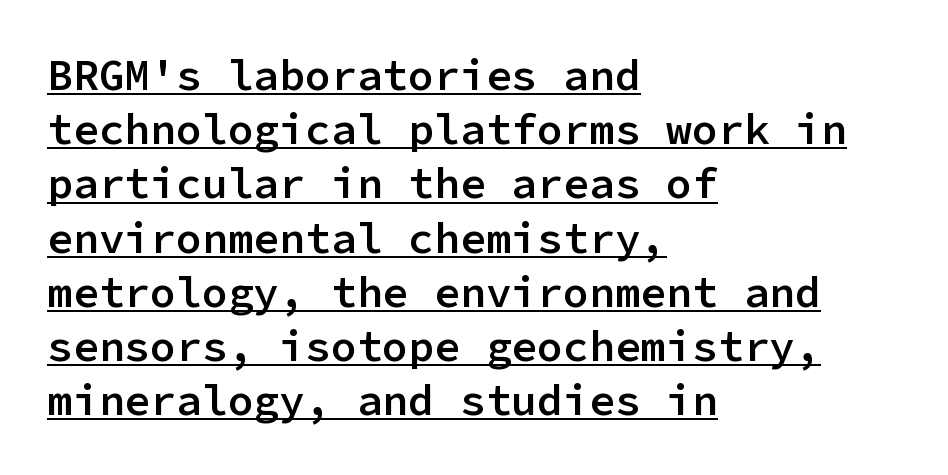
The image shows 43 px semibold sans-serif type, upright, monospaced; set left-aligned, normal line spacing (1.26x), normal letter spacing, underlined; low stroke contrast and a medium x-height.
